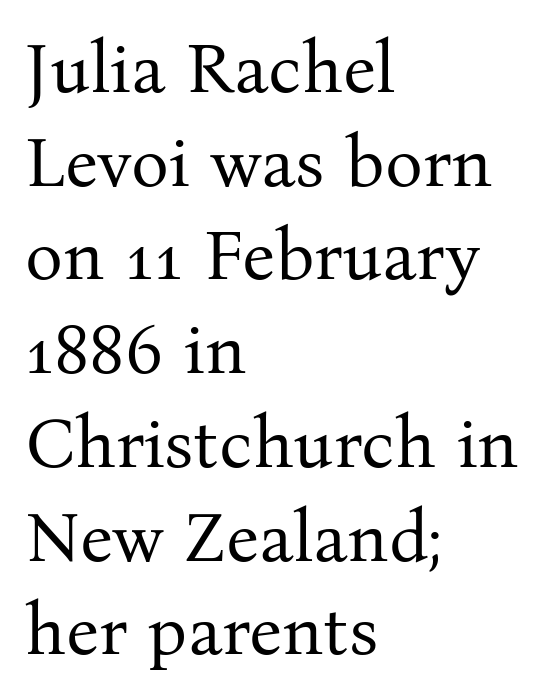
The image shows 71 px regular-weight serif type, upright; set left-aligned, normal line spacing (1.32x), normal letter spacing, not underlined; medium stroke contrast and a medium x-height.
